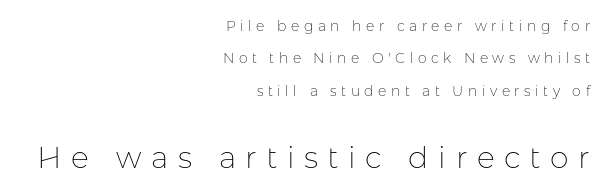
The image shows 30 px thin sans-serif type, upright; set right-aligned, loose line spacing (2.32x), unusually wide letter spacing (+0.32 em), not underlined; the second (bottom) block is 2.14x larger; low stroke contrast and a medium x-height.
